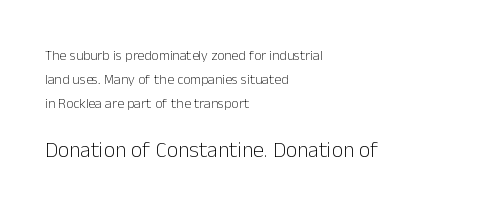
Q: Is the text bold? A: No.
Q: Is the text italic (slanted)? A: No, it is upright.
Q: Is the text underlined? A: No.
Q: How is the paragraph aligned? A: Left-aligned.
Q: Is the spacing between letters normal or unusually wide? A: Normal.
Q: Is the spacing between lines tight, normal or loose? A: Normal.
Q: Which block of text is set in a larger size, the first (top) or the second (bottom)? A: The second (bottom) one.
